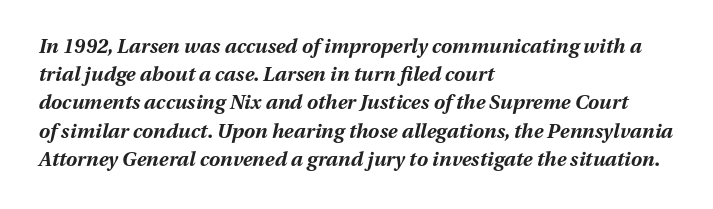
The line texture is even and compact thanks to regular tracking. Each glyph is drawn with heavy, bold strokes. Italic: yes, the glyphs are oblique. The baseline area is clear. If you drew a ruler down the left edge, every line would touch it.
